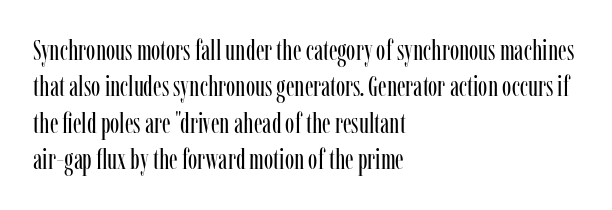
One glance says typical: line gaps are just what's usual. Vertical stems look standard width or narrower in stroke. To sum up the face: it has serifs. This sample has the flowing, uneven cadence of proportional lettering. The area under the type is left untouched. Tracking value appears to be zero — textbook default spacing.
